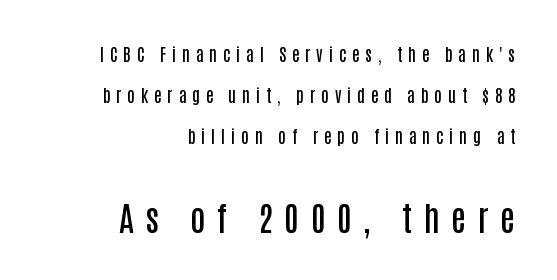
Spacing verdict: proportional, widths tailored to each character. If you squint, the bottom block still reads clearly — it's the larger of the two. The line-height multiplier appears high, well above default. Weight check: semibold — heavier than regular, not quite bold.
